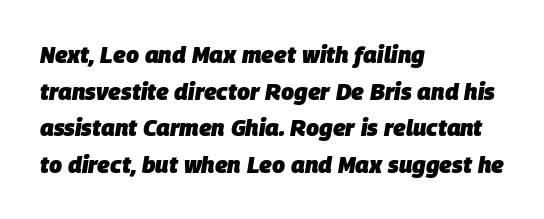
{"italic": "yes", "lean": "right", "slant_degrees": 9, "bold": "yes", "underline": "no", "align": "left", "line_spacing": "normal", "line_spacing_ratio": 1.59, "letter_spacing": "normal", "letter_spacing_em": 0.0, "glyph_px": 23}
